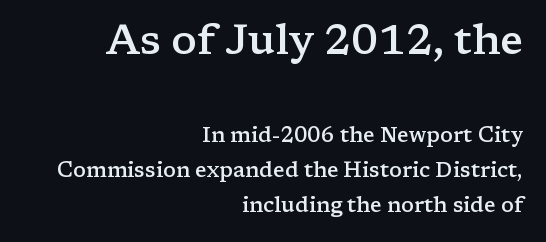
These lines keep a tight, regular rhythm from letter to letter. Each new line begins a customary step beneath the previous one. Do the characters align in a grid? No, the font is proportional. Is the block centered? No — it sits flush against the right margin.
